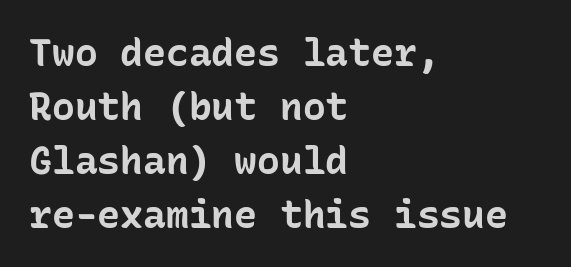
{"serif": "no", "italic": "no", "bold": "yes", "weight": "bold", "width": "normal", "stroke_contrast": "low", "x_height": "medium", "monospaced": "yes", "underline": "no", "align": "left", "line_spacing": "normal", "line_spacing_ratio": 1.42, "letter_spacing": "normal", "letter_spacing_em": 0.0, "glyph_px": 38}
